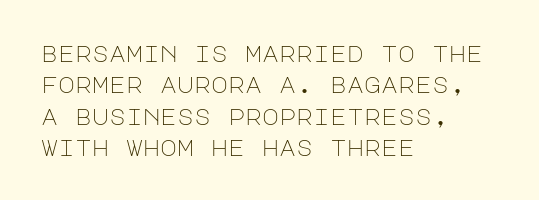
{"italic": "no", "bold": "no", "underline": "no", "align": "left", "line_spacing": "normal", "line_spacing_ratio": 1.36, "letter_spacing": "normal", "letter_spacing_em": 0.0, "glyph_px": 23}
